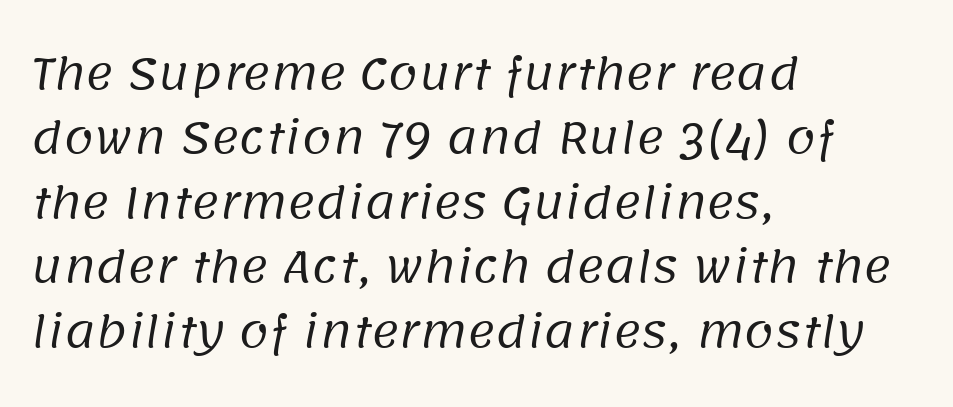
{"serif": "no", "bold": "no", "weight": "regular", "width": "normal", "stroke_contrast": "low", "x_height": "large", "monospaced": "no", "underline": "no", "align": "left", "line_spacing": "normal", "line_spacing_ratio": 1.5, "letter_spacing": "normal", "letter_spacing_em": 0.0, "glyph_px": 43}
